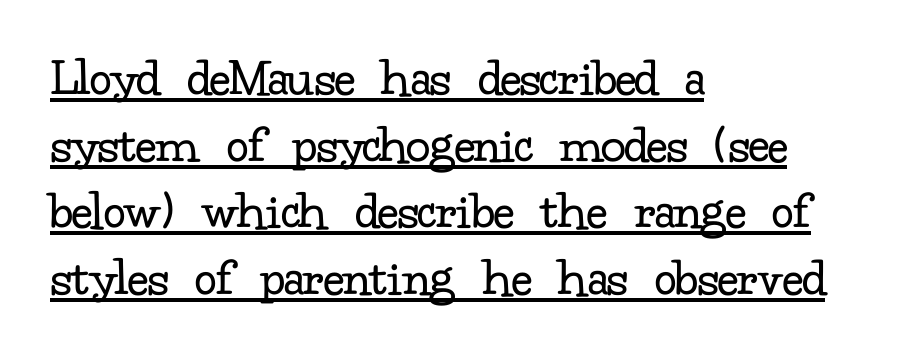
{"serif": "yes", "italic": "no", "bold": "no", "weight": "regular", "width": "normal", "stroke_contrast": "low", "x_height": "small", "monospaced": "no", "underline": "yes", "align": "left", "line_spacing_ratio": 1.21, "letter_spacing": "normal", "letter_spacing_em": 0.0, "glyph_px": 55}
